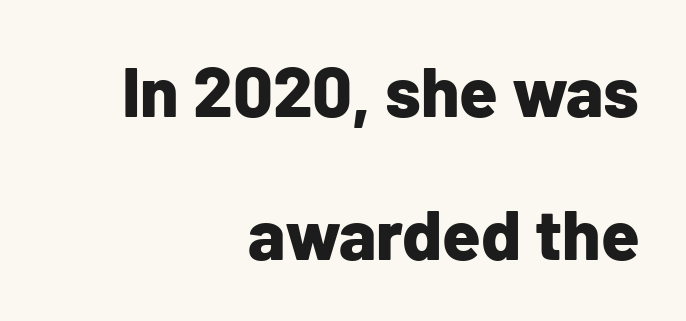
The image shows 70 px bold sans-serif type, upright; set right-aligned, loose line spacing (2.04x), normal letter spacing, not underlined; low stroke contrast and a medium x-height.
